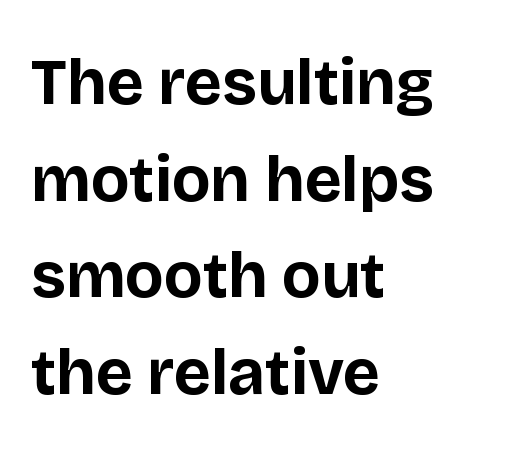
Q: Is the text bold? A: Yes.
Q: Is the text italic (slanted)? A: No, it is upright.
Q: Is the typeface a serif or a sans-serif typeface? A: Sans-serif.
Q: Is the text underlined? A: No.
Q: How is the paragraph aligned? A: Left-aligned.
Q: Is the spacing between letters normal or unusually wide? A: Normal.
Q: Is the spacing between lines tight, normal or loose? A: Normal.
Q: Width (condensed, normal, or wide)? A: Normal.
Q: Stroke contrast? A: Low.
Q: x-height? A: Large.
Q: Monospaced? A: No.
